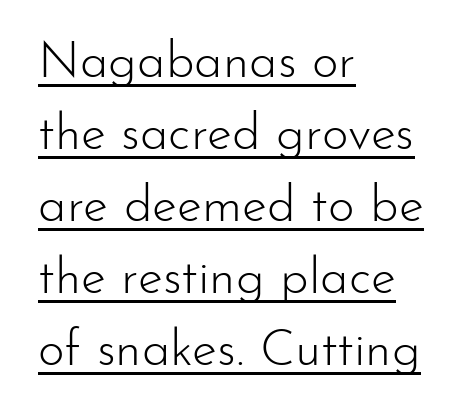
Q: Is the text bold? A: No.
Q: Is the text italic (slanted)? A: No, it is upright.
Q: Is the typeface a serif or a sans-serif typeface? A: Sans-serif.
Q: Is the text underlined? A: Yes.
Q: How is the paragraph aligned? A: Left-aligned.
Q: Is the spacing between letters normal or unusually wide? A: Normal.
Q: Is the spacing between lines tight, normal or loose? A: Normal.
Q: Width (condensed, normal, or wide)? A: Normal.
Q: Stroke contrast? A: Low.
Q: x-height? A: Small.
Q: Monospaced? A: No.
